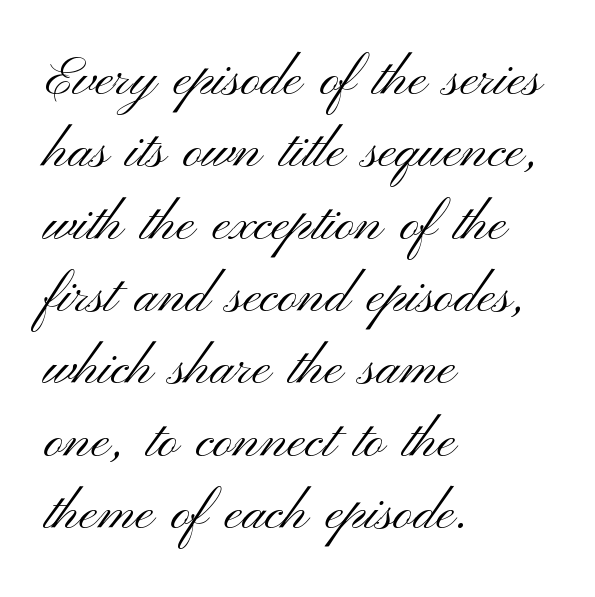
Q: Is the text bold? A: No.
Q: Is the text italic (slanted)? A: Yes.
Q: Is the typeface a serif or a sans-serif typeface? A: Sans-serif.
Q: Is the text underlined? A: No.
Q: How is the paragraph aligned? A: Left-aligned.
Q: Is the spacing between letters normal or unusually wide? A: Normal.
Q: Is the spacing between lines tight, normal or loose? A: Normal.
Q: Width (condensed, normal, or wide)? A: Wide.
Q: Stroke contrast? A: Medium.
Q: x-height? A: Small.
Q: Monospaced? A: No.
